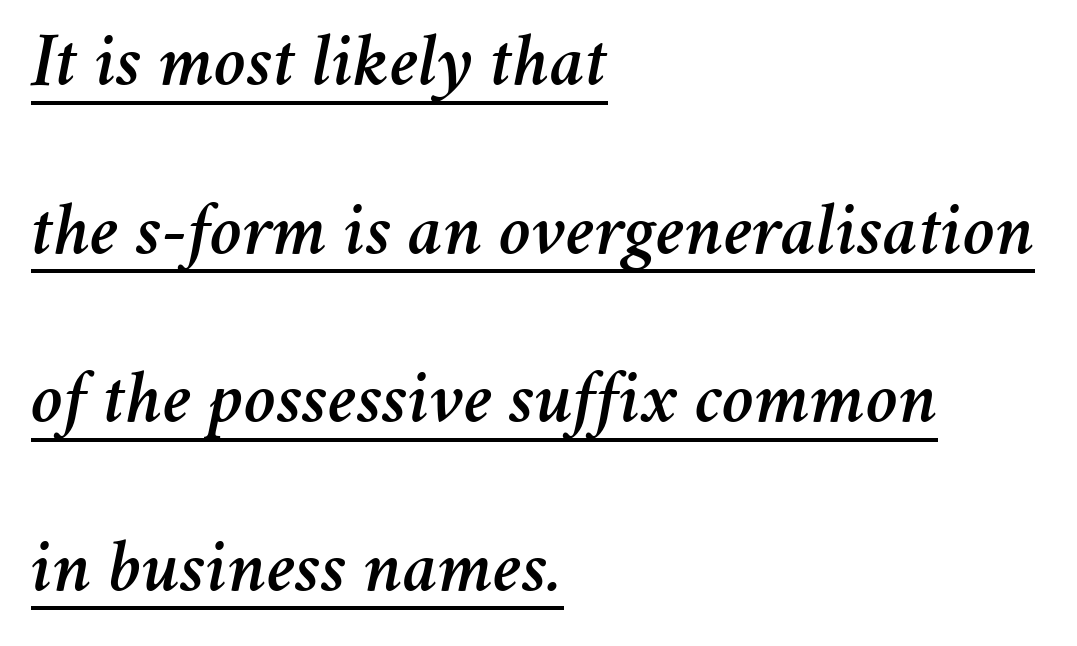
The rendering applies a slant to the glyphs. Looks like regular typesetting: each glyph gets only the width it needs. Typeset ragged right — the left edge is the straight one. Each word holds together tightly as a unit, with standard inter-letter gaps. You can see a thin bar hugging the bottom of the glyphs.
